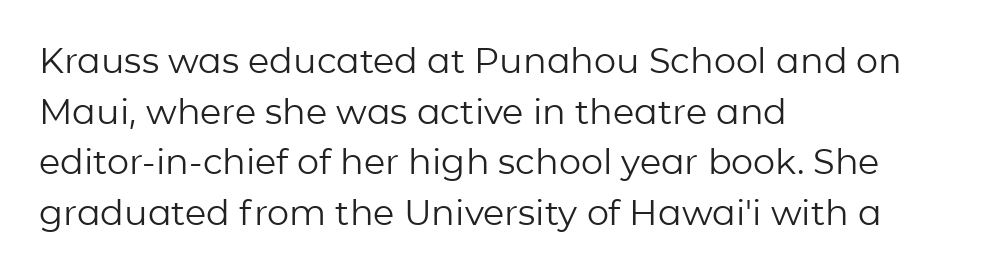
Q: Is the text bold? A: No.
Q: Is the text italic (slanted)? A: No, it is upright.
Q: Is the typeface a serif or a sans-serif typeface? A: Sans-serif.
Q: Is the text underlined? A: No.
Q: How is the paragraph aligned? A: Left-aligned.
Q: Is the spacing between letters normal or unusually wide? A: Normal.
Q: Is the spacing between lines tight, normal or loose? A: Normal.
Q: Width (condensed, normal, or wide)? A: Normal.
Q: Stroke contrast? A: Low.
Q: x-height? A: Medium.
Q: Monospaced? A: No.
